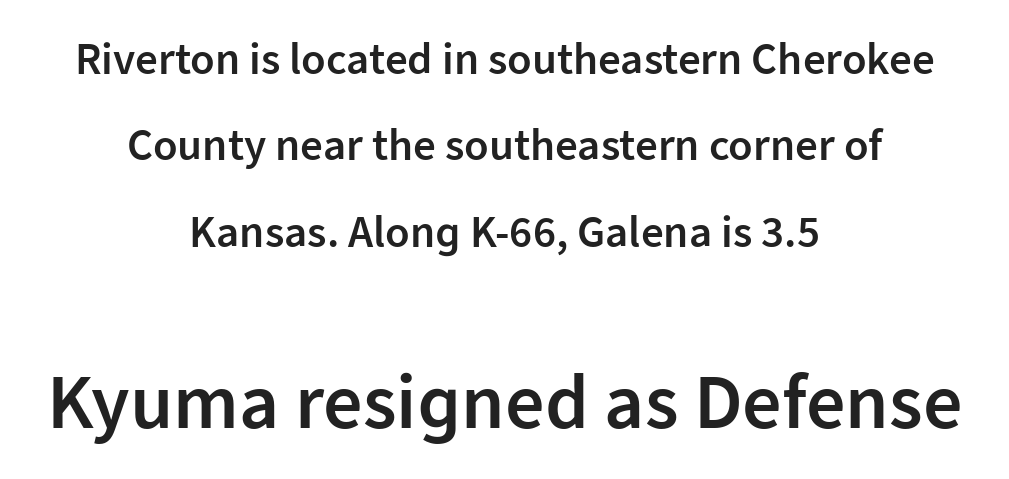
{"serif": "no", "italic": "no", "bold": "semi", "weight": "semibold", "width": "normal", "stroke_contrast": "low", "x_height": "medium", "monospaced": "no", "underline": "no", "align": "center", "line_spacing": "loose", "line_spacing_ratio": 1.92, "letter_spacing": "normal", "letter_spacing_em": 0.0, "larger_block": "second", "size_ratio": 1.73, "glyph_px": 78}
